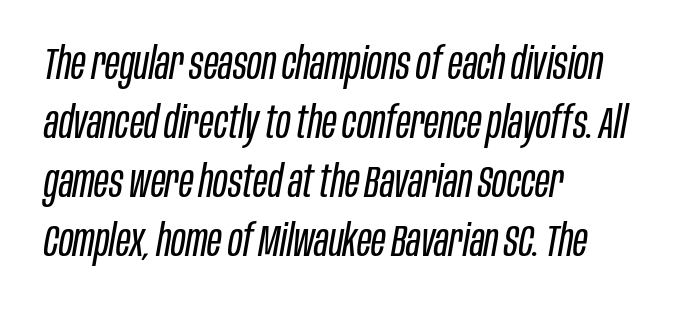
Reading down the column, the eye jumps a familiar distance to each next line. Italic: yes, the glyphs are oblique. Weight: not bold — regular or lighter. The strip under each line holds only bare page.
